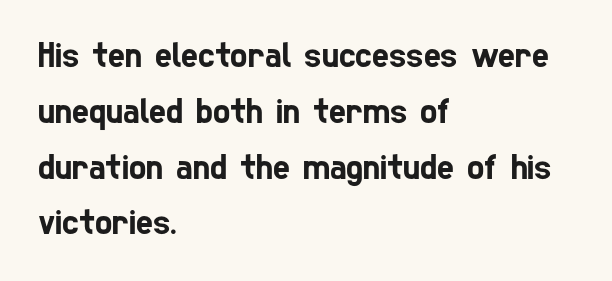
Q: Is the typeface a serif or a sans-serif typeface? A: Sans-serif.
Q: Is the text underlined? A: No.
Q: How is the paragraph aligned? A: Left-aligned.
Q: Is the spacing between letters normal or unusually wide? A: Normal.
Q: Is the spacing between lines tight, normal or loose? A: Normal.
Q: Width (condensed, normal, or wide)? A: Condensed.
Q: Stroke contrast? A: Low.
Q: x-height? A: Medium.
Q: Monospaced? A: No.
